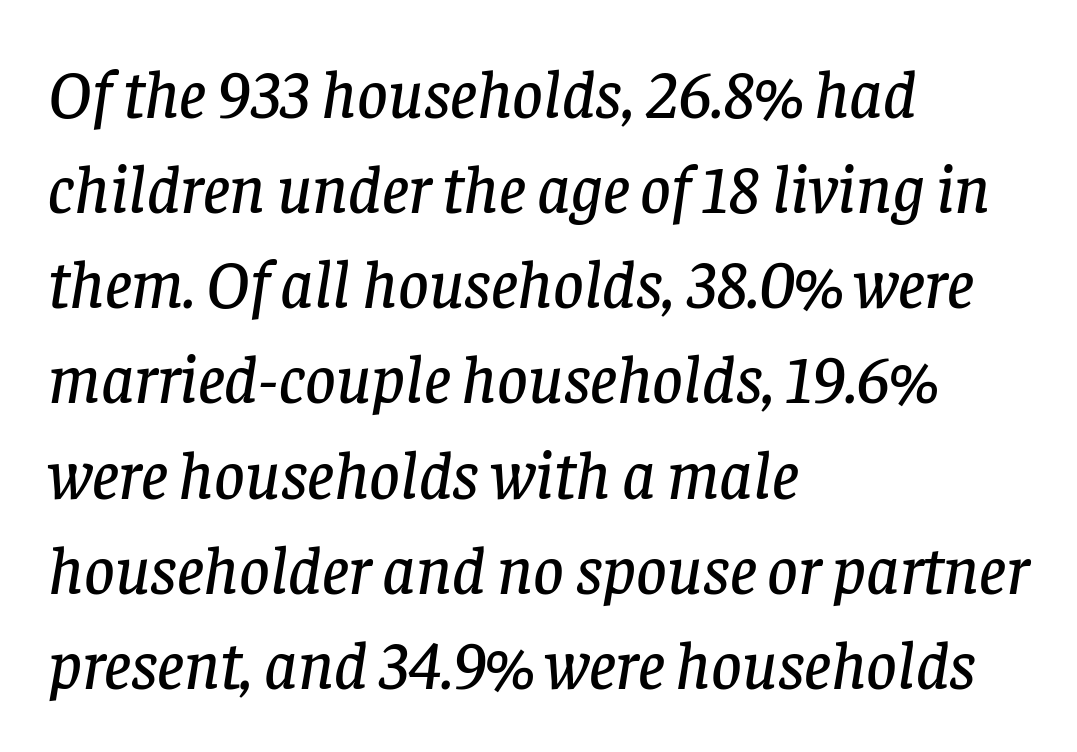
{"serif": "yes", "italic": "yes", "lean": "right", "slant_degrees": 8, "width": "normal", "stroke_contrast": "low", "x_height": "large", "monospaced": "no", "underline": "no", "align": "left", "line_spacing": "normal", "line_spacing_ratio": 1.42, "letter_spacing": "normal", "letter_spacing_em": 0.0, "glyph_px": 67}
